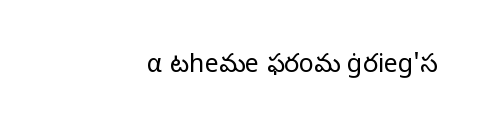
{"italic": "no", "bold": "no", "underline": "no", "align": "right", "letter_spacing": "normal", "letter_spacing_em": 0.0, "glyph_px": 25}
